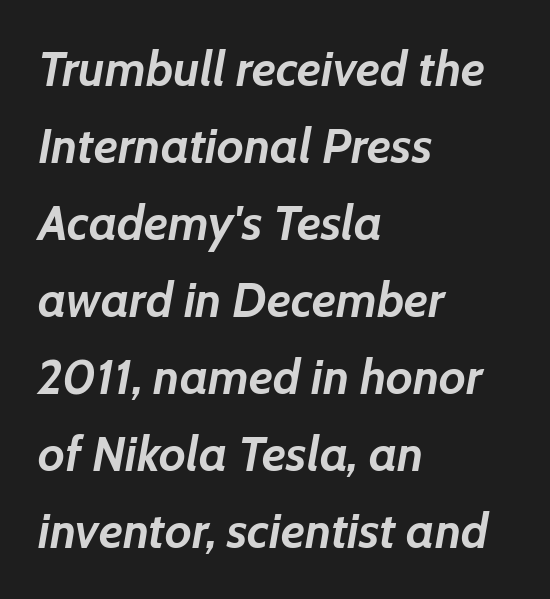
Q: Is the text bold? A: Yes.
Q: Is the text italic (slanted)? A: Yes, it leans right by about 7 degrees.
Q: Is the text underlined? A: No.
Q: How is the paragraph aligned? A: Left-aligned.
Q: Is the spacing between letters normal or unusually wide? A: Normal.
Q: Is the spacing between lines tight, normal or loose? A: Normal.
Q: Width (condensed, normal, or wide)? A: Normal.
Q: Stroke contrast? A: Low.
Q: x-height? A: Medium.
Q: Monospaced? A: No.
